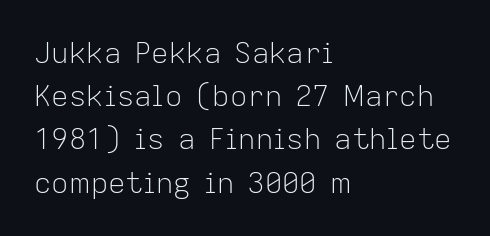
{"serif": "no", "italic": "no", "bold": "no", "weight": "light", "width": "normal", "stroke_contrast": "low", "x_height": "medium", "monospaced": "no", "underline": "no", "align": "left", "line_spacing": "normal", "line_spacing_ratio": 1.49, "letter_spacing": "normal", "letter_spacing_em": 0.0, "glyph_px": 29}
